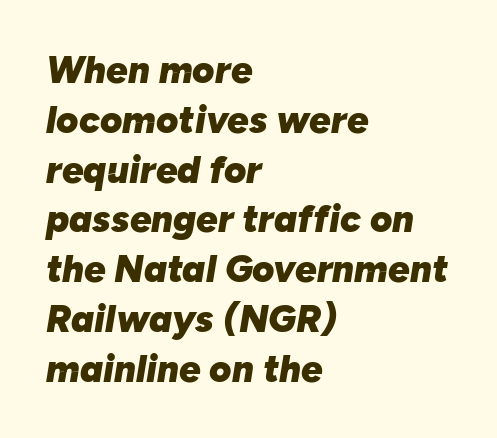
Q: Is the text bold? A: Yes.
Q: Is the text italic (slanted)? A: Yes, it leans right by about 10 degrees.
Q: Is the text underlined? A: No.
Q: How is the paragraph aligned? A: Left-aligned.
Q: Is the spacing between letters normal or unusually wide? A: Normal.
Q: Is the spacing between lines tight, normal or loose? A: Normal.
Q: Width (condensed, normal, or wide)? A: Normal.
Q: Stroke contrast? A: Low.
Q: x-height? A: Medium.
Q: Monospaced? A: No.
